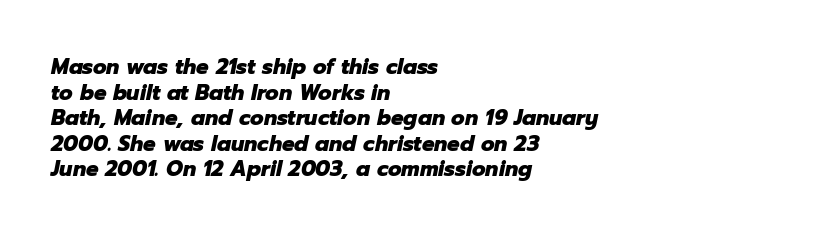
Q: Is the text bold? A: Yes.
Q: Is the text italic (slanted)? A: Yes, it leans right by about 12 degrees.
Q: Is the text underlined? A: No.
Q: How is the paragraph aligned? A: Left-aligned.
Q: Is the spacing between letters normal or unusually wide? A: Normal.
